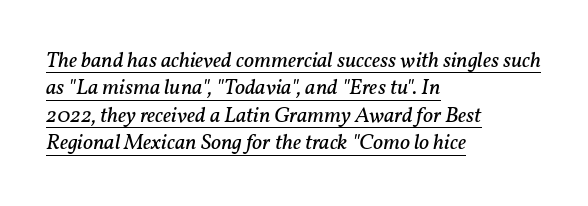
{"italic": "yes", "lean": "right", "slant_degrees": 11, "bold": "no", "underline": "yes", "align": "left", "line_spacing": "normal", "line_spacing_ratio": 1.25, "letter_spacing": "normal", "letter_spacing_em": 0.0, "glyph_px": 22}
